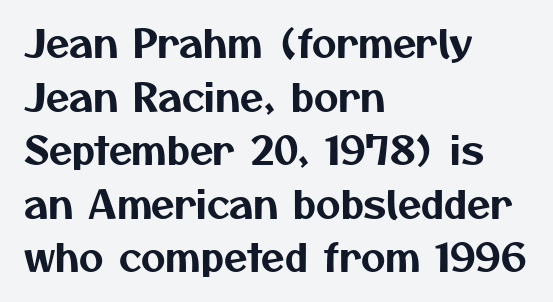
The image shows 38 px sans-serif type; set left-aligned, normal line spacing (1.41x), normal letter spacing, not underlined; medium stroke contrast and a medium x-height.
